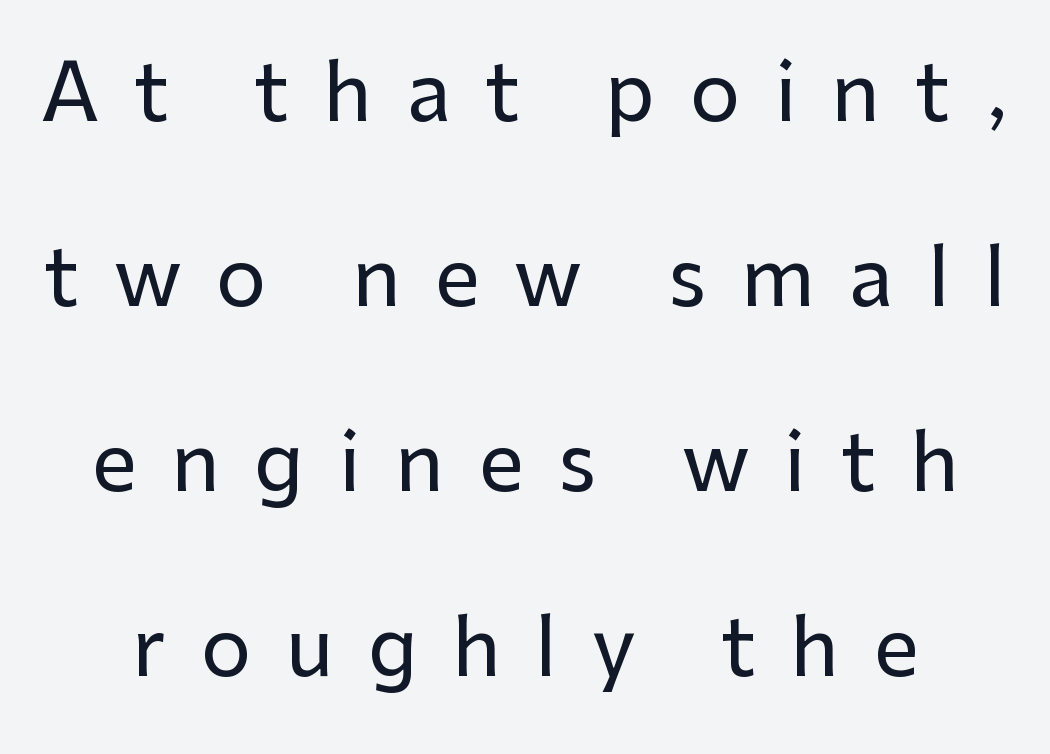
The image shows 79 px sans-serif type, upright; set loose line spacing (2.34x), unusually wide letter spacing (+0.44 em), not underlined; low stroke contrast and a medium x-height.
